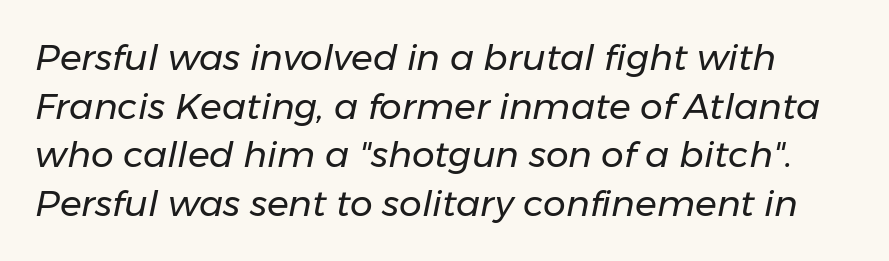
{"italic": "yes", "lean": "right", "slant_degrees": 11, "bold": "no", "weight": "regular", "width": "normal", "stroke_contrast": "low", "x_height": "medium", "monospaced": "no", "underline": "no", "line_spacing": "normal", "line_spacing_ratio": 1.35, "letter_spacing": "normal", "letter_spacing_em": 0.0, "glyph_px": 36}
